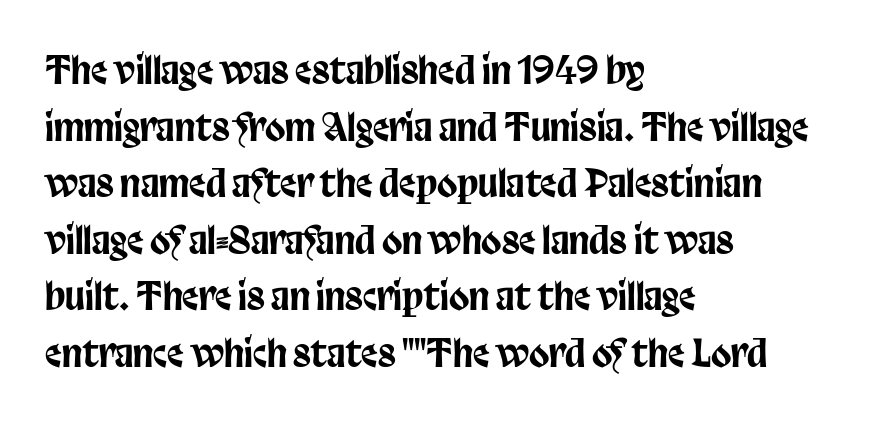
Q: Is the text italic (slanted)? A: No, it is upright.
Q: Is the typeface a serif or a sans-serif typeface? A: Sans-serif.
Q: Is the text underlined? A: No.
Q: How is the paragraph aligned? A: Left-aligned.
Q: Is the spacing between letters normal or unusually wide? A: Normal.
Q: Is the spacing between lines tight, normal or loose? A: Normal.
Q: Width (condensed, normal, or wide)? A: Condensed.
Q: Stroke contrast? A: Low.
Q: x-height? A: Large.
Q: Monospaced? A: No.
